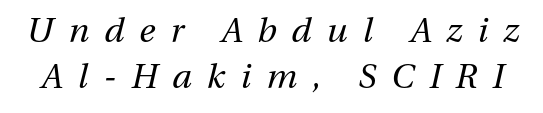
The image shows 34 px regular-weight type, italic (leaning right); set normal line spacing (1.34x), unusually wide letter spacing (+0.44 em), not underlined; medium stroke contrast and a medium x-height.
